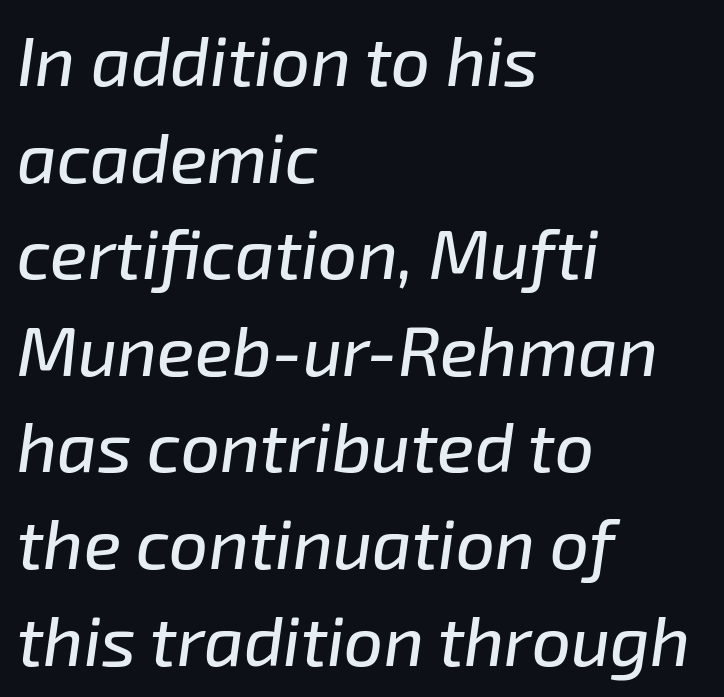
The image shows 69 px text type, italic (leaning right); set left-aligned, normal line spacing (1.4x), normal letter spacing, not underlined; low stroke contrast and a medium x-height.
